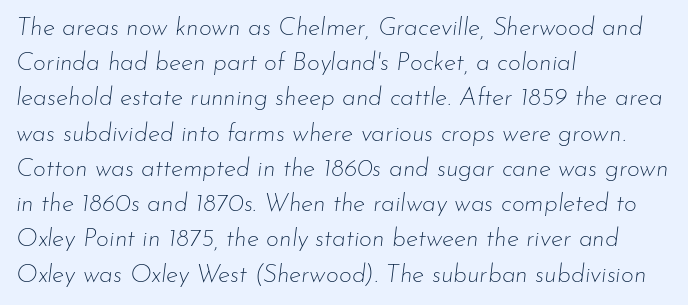
{"italic": "yes", "lean": "right", "slant_degrees": 7, "bold": "no", "underline": "no", "align": "left", "line_spacing": "normal", "line_spacing_ratio": 1.41, "letter_spacing": "normal", "letter_spacing_em": 0.0, "glyph_px": 25}
